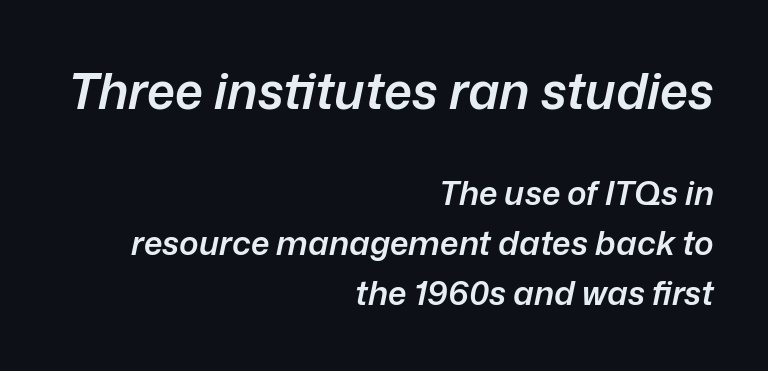
The letters are semibold — heavier than regular but short of a full bold. Line ends are locked; line starts wander. What stands out about the letter spacing? Nothing — it is the standard amount. Leading matches the norm, producing a regular column. The block sitting higher on the canvas is the one with enlarged characters.
